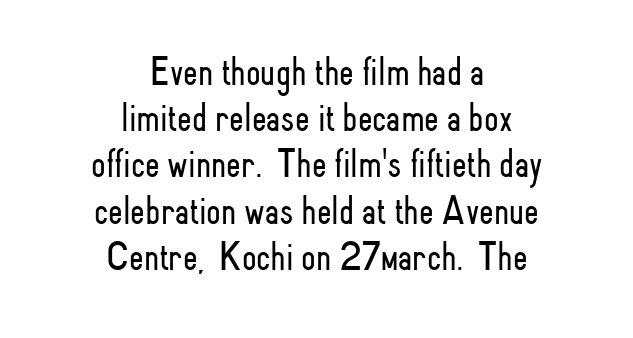
Nope, no serifs anywhere on these letters. Closely set lines give the paragraph a compact silhouette. Notice how the passage keeps no hard edge, just a central spine. Do the characters align in a grid? No, the font is proportional. The rendering keeps characters at their native spacing.
